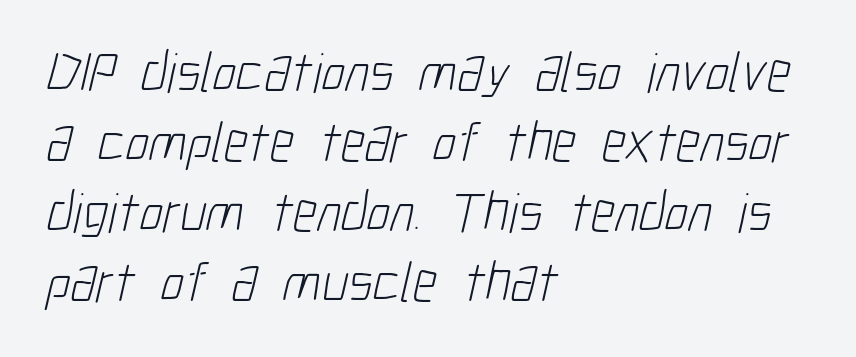
The image shows 57 px light, condensed sans-serif type; set left-aligned, line spacing 1.23x, normal letter spacing, not underlined; low stroke contrast and a medium x-height.
